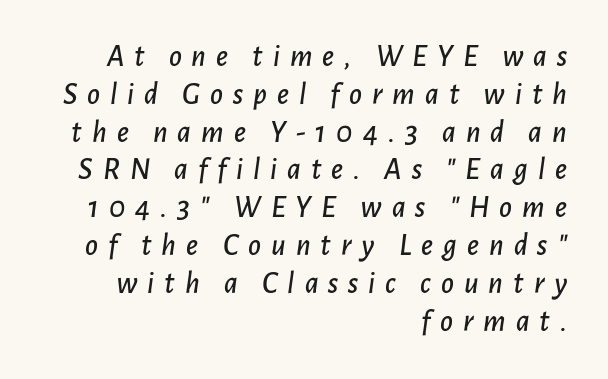
The image shows 31 px text type, italic (leaning right); set right-aligned, line spacing 1.22x, unusually wide letter spacing (+0.32 em), not underlined; low stroke contrast and a medium x-height.
